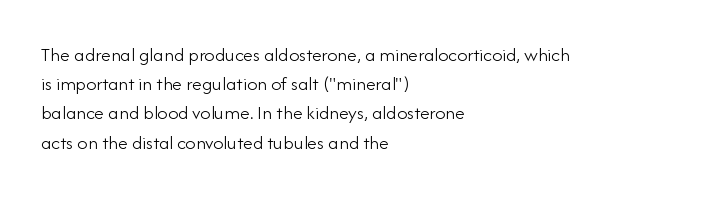
The image shows 20 px text type, upright; set left-aligned, normal line spacing (1.46x), normal letter spacing, not underlined.
